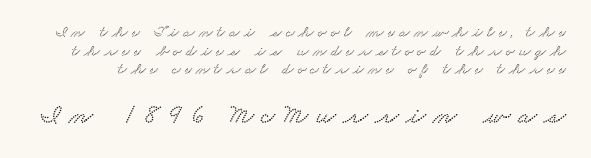
The image shows 28 px wide serif type; set line spacing 1.16x, unusually wide letter spacing (+0.26 em), not underlined; the second (bottom) block is 1.75x larger; low stroke contrast and a small x-height.
